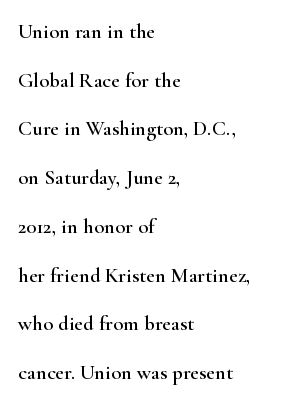
Q: Is the text italic (slanted)? A: No, it is upright.
Q: Is the text underlined? A: No.
Q: How is the paragraph aligned? A: Left-aligned.
Q: Is the spacing between letters normal or unusually wide? A: Normal.
Q: Is the spacing between lines tight, normal or loose? A: Loose.
